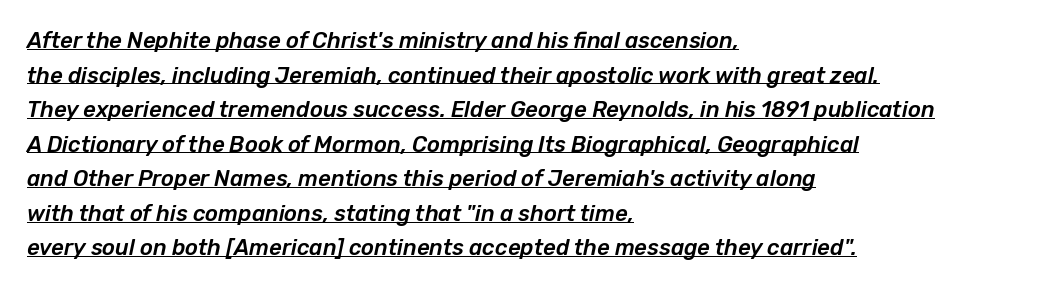
Compared with typical paragraphs, the rows here are spaced about the same. Descenders here cross a horizontal rule under the line. The type is set solid horizontally, with unmodified tracking. Observe the lean: these are italic letterforms. Caption: multi-line text, flush left, ragged right.
